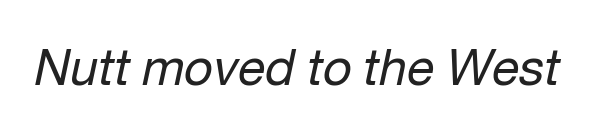
Q: Is the text bold? A: No.
Q: Is the text italic (slanted)? A: Yes, it leans right by about 12 degrees.
Q: Is the text underlined? A: No.
Q: Is the spacing between letters normal or unusually wide? A: Normal.
Q: Width (condensed, normal, or wide)? A: Normal.
Q: Stroke contrast? A: Low.
Q: x-height? A: Medium.
Q: Monospaced? A: No.
